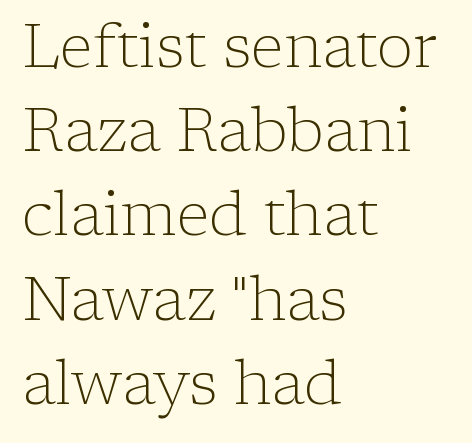
The text was rendered using a seriffed face with decorative stroke endings. The strip under each line holds only bare page. This sample has the flowing, uneven cadence of proportional lettering. Between one letter and the next there's only the usual sliver of space. Is the type heavy? It reads as light-to-regular instead. Regarding leading, the lines here are spaced in the standard way.
